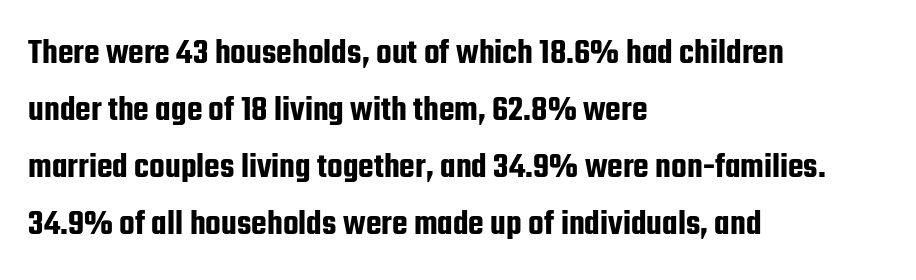
Q: Is the text italic (slanted)? A: No, it is upright.
Q: Is the typeface a serif or a sans-serif typeface? A: Sans-serif.
Q: Is the text underlined? A: No.
Q: How is the paragraph aligned? A: Left-aligned.
Q: Is the spacing between letters normal or unusually wide? A: Normal.
Q: Is the spacing between lines tight, normal or loose? A: Normal.
Q: Width (condensed, normal, or wide)? A: Condensed.
Q: Stroke contrast? A: Low.
Q: x-height? A: Medium.
Q: Monospaced? A: No.
